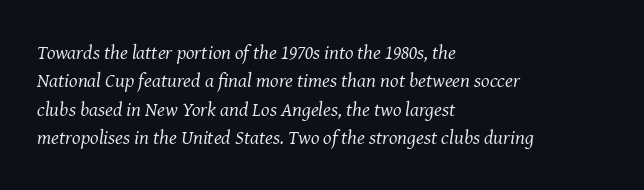
The image shows 20 px text type, italic (leaning right); set left-aligned, normal line spacing (1.42x), normal letter spacing, not underlined.
